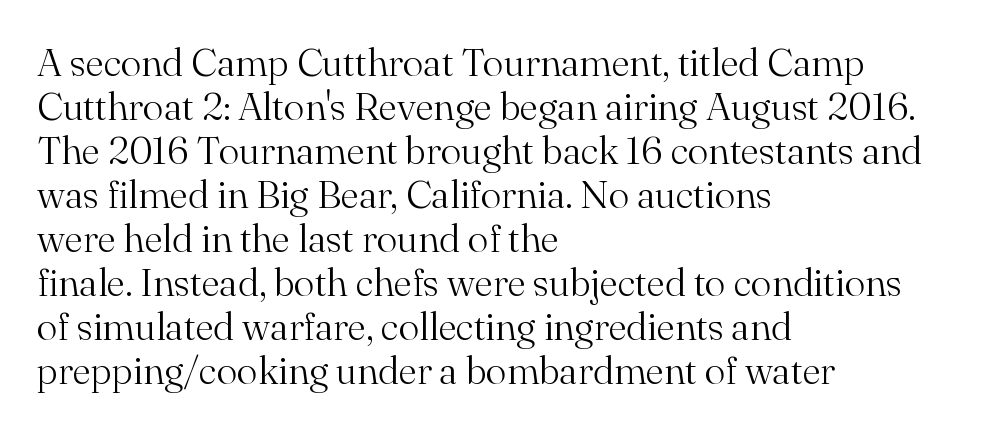
{"serif": "yes", "italic": "no", "bold": "no", "weight": "light", "width": "normal", "stroke_contrast": "medium", "x_height": "small", "monospaced": "no", "underline": "no", "align": "left", "line_spacing": "tight", "line_spacing_ratio": 1.13, "letter_spacing": "normal", "letter_spacing_em": 0.0, "glyph_px": 39}
